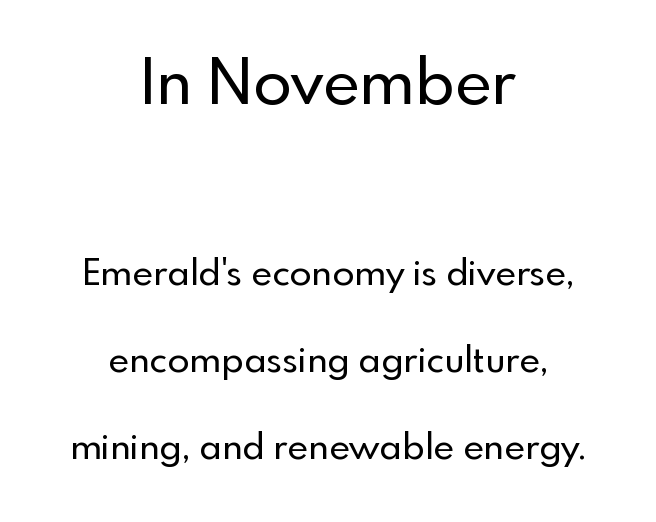
{"serif": "no", "italic": "no", "width": "normal", "x_height": "small", "monospaced": "no", "underline": "no", "align": "center", "line_spacing": "loose", "line_spacing_ratio": 2.41, "letter_spacing": "normal", "letter_spacing_em": 0.0, "larger_block": "first", "size_ratio": 1.75, "glyph_px": 63}
